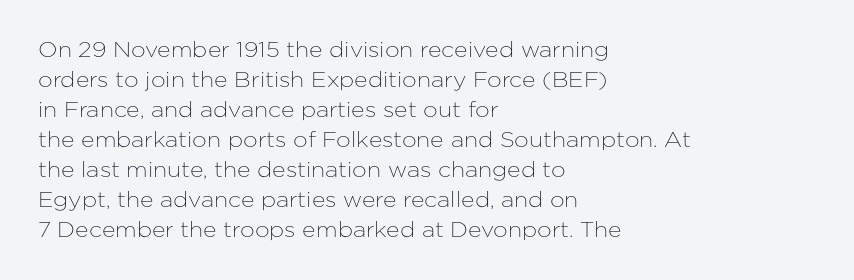
Q: Is the text italic (slanted)? A: No, it is upright.
Q: Is the text underlined? A: No.
Q: How is the paragraph aligned? A: Left-aligned.
Q: Is the spacing between letters normal or unusually wide? A: Normal.
Q: Is the spacing between lines tight, normal or loose? A: Normal.
